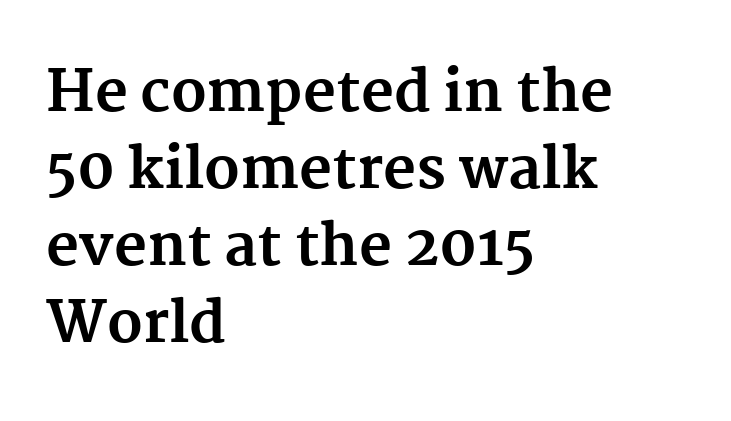
{"serif": "yes", "italic": "no", "bold": "yes", "weight": "bold", "width": "normal", "stroke_contrast": "medium", "x_height": "medium", "monospaced": "no", "underline": "no", "align": "left", "line_spacing": "normal", "line_spacing_ratio": 1.35, "letter_spacing": "normal", "letter_spacing_em": 0.0, "glyph_px": 57}
